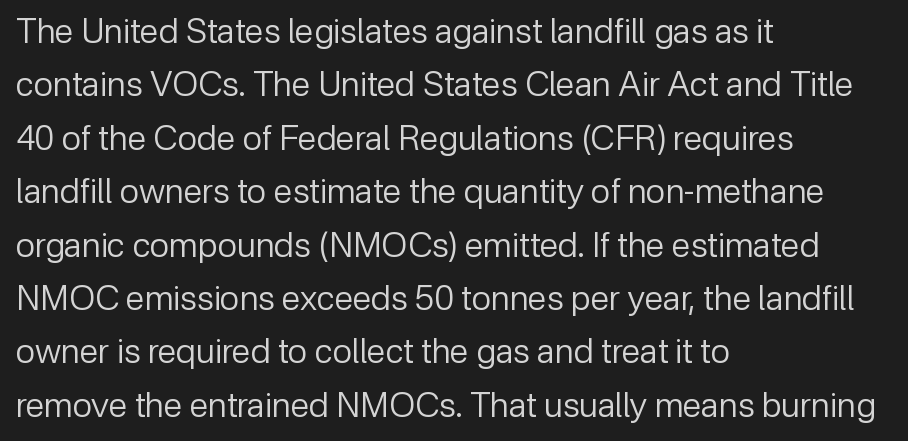
{"serif": "no", "italic": "no", "bold": "no", "weight": "regular", "width": "normal", "stroke_contrast": "low", "x_height": "medium", "monospaced": "no", "underline": "no", "align": "left", "line_spacing": "normal", "line_spacing_ratio": 1.57, "letter_spacing": "normal", "letter_spacing_em": 0.0, "glyph_px": 34}
